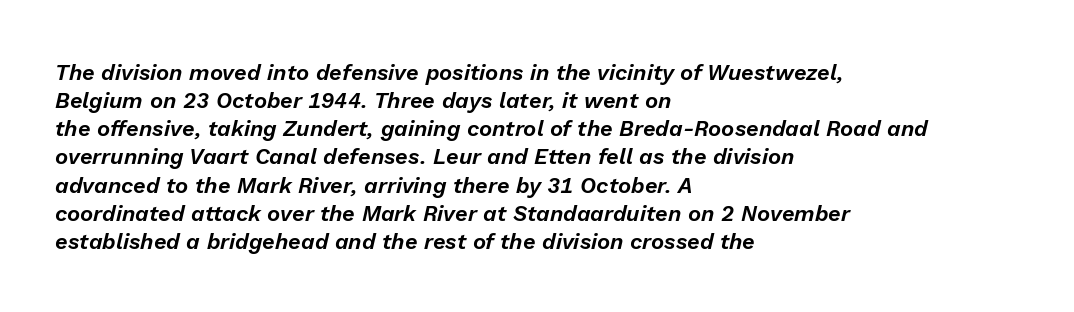
{"italic": "yes", "lean": "right", "slant_degrees": 13, "underline": "no", "align": "left", "line_spacing": "normal", "line_spacing_ratio": 1.28, "letter_spacing": "normal", "letter_spacing_em": 0.0, "glyph_px": 22}
